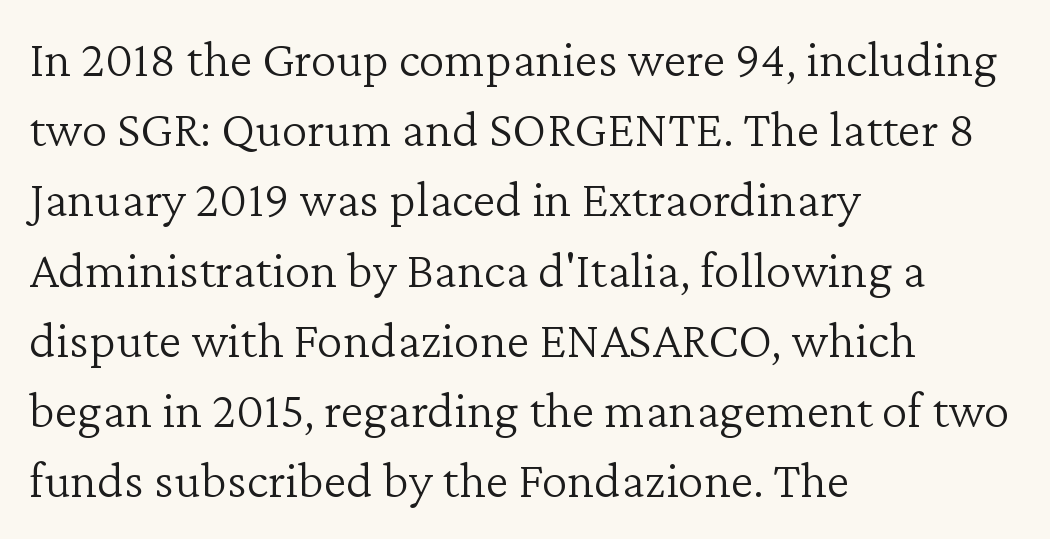
{"serif": "yes", "italic": "no", "bold": "no", "weight": "light", "width": "normal", "stroke_contrast": "low", "x_height": "medium", "monospaced": "no", "underline": "no", "align": "left", "line_spacing": "normal", "line_spacing_ratio": 1.35, "letter_spacing": "normal", "letter_spacing_em": 0.0, "glyph_px": 52}
